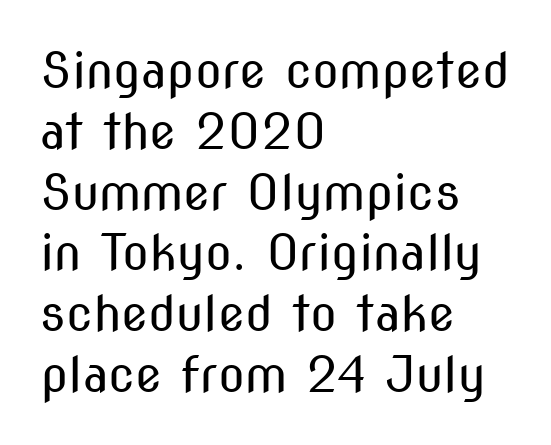
Compared with typical body copy, the letter spacing here is the same. The strokes carry an ordinary text weight at most. Ascenders rise straight up at ninety degrees. The glyphs in this specimen are sans serif. Varying glyph widths throughout — classic text-font behaviour. A clean baseline with only descenders dipping below it.
